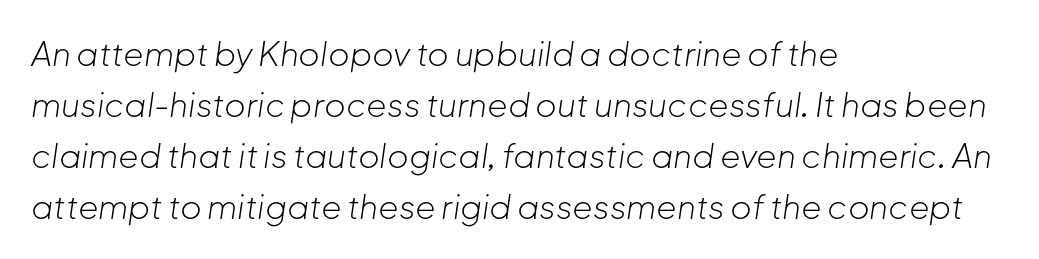
The image shows 33 px light type, italic (leaning right); set left-aligned, normal line spacing (1.55x), normal letter spacing, not underlined; low stroke contrast and a medium x-height.
